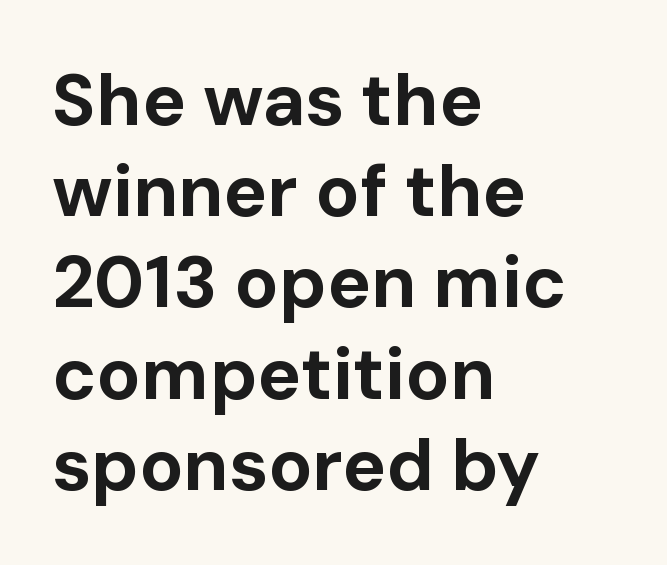
Q: Is the text bold? A: Yes.
Q: Is the text italic (slanted)? A: No, it is upright.
Q: Is the typeface a serif or a sans-serif typeface? A: Sans-serif.
Q: Is the text underlined? A: No.
Q: How is the paragraph aligned? A: Left-aligned.
Q: Is the spacing between letters normal or unusually wide? A: Normal.
Q: Is the spacing between lines tight, normal or loose? A: Normal.
Q: Width (condensed, normal, or wide)? A: Normal.
Q: Stroke contrast? A: Low.
Q: x-height? A: Medium.
Q: Monospaced? A: No.
